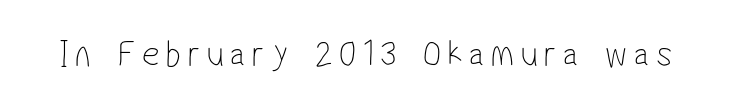
{"serif": "no", "bold": "no", "weight": "thin", "width": "condensed", "stroke_contrast": "low", "x_height": "medium", "monospaced": "no", "underline": "no", "glyph_px": 38}
